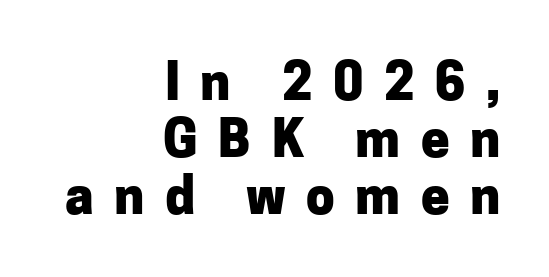
Q: Is the text bold? A: Yes.
Q: Is the text italic (slanted)? A: No, it is upright.
Q: Is the typeface a serif or a sans-serif typeface? A: Sans-serif.
Q: Is the text underlined? A: No.
Q: How is the paragraph aligned? A: Right-aligned.
Q: Is the spacing between letters normal or unusually wide? A: Unusually wide.
Q: Is the spacing between lines tight, normal or loose? A: Tight.
Q: Width (condensed, normal, or wide)? A: Normal.
Q: Stroke contrast? A: Low.
Q: x-height? A: Medium.
Q: Monospaced? A: No.
